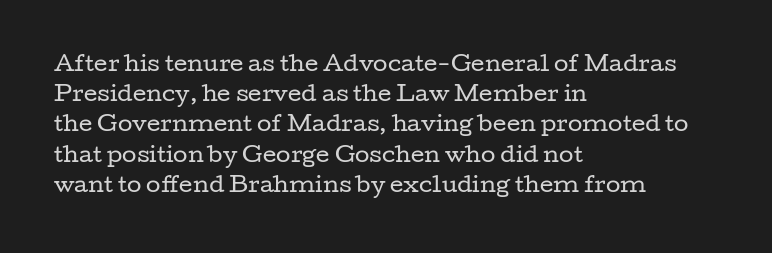
Q: Is the text bold? A: No.
Q: Is the text italic (slanted)? A: No, it is upright.
Q: Is the text underlined? A: No.
Q: How is the paragraph aligned? A: Left-aligned.
Q: Is the spacing between letters normal or unusually wide? A: Normal.
Q: Is the spacing between lines tight, normal or loose? A: Normal.
